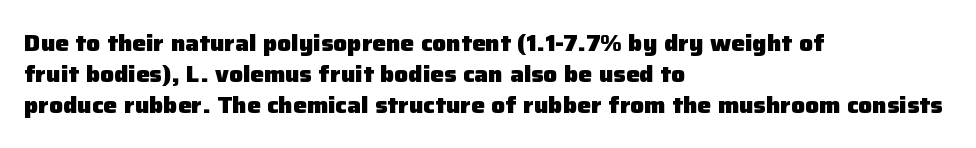
It's the straight-up-and-down kind of type. Descender tails drop into unmarked territory. Weight check: bold — yes, fully. Line beginnings align vertically; line endings do not.
